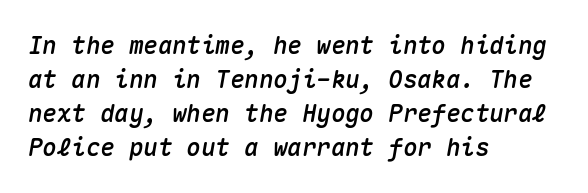
This is oblique type, the kind used for emphasis or titles. Honestly, the row spacing looks completely unremarkable. This rendering features lettering with no underline. Between one letter and the next there's only the usual sliver of space. A student would call this left alignment; a typographer would say flush left, rag right.
